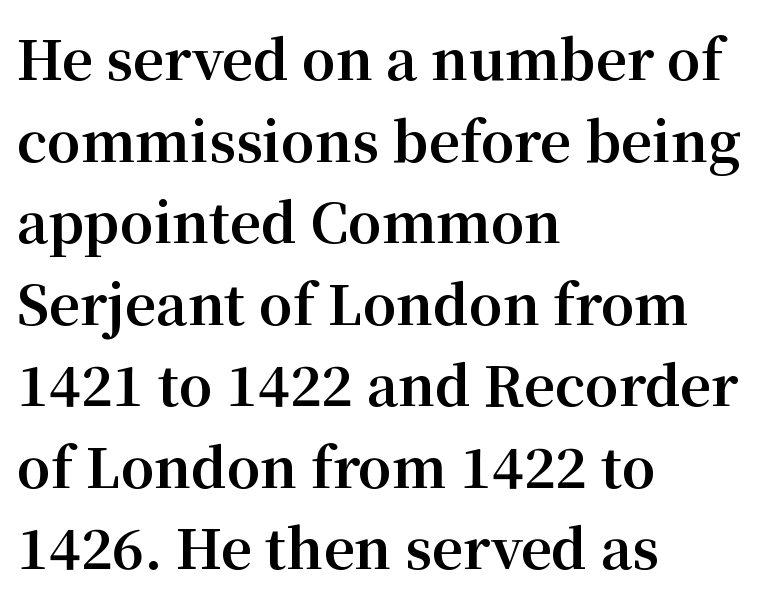
The image shows 54 px bold serif type, upright; set left-aligned, normal line spacing (1.51x), normal letter spacing, not underlined; medium stroke contrast and a medium x-height.
